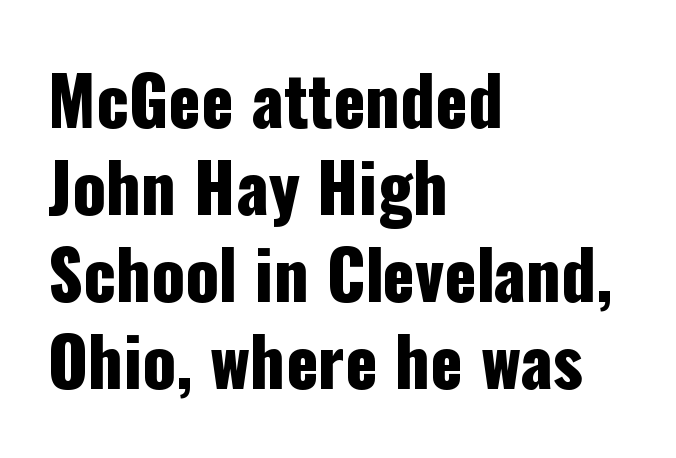
Is this a fixed-width face? No — the glyphs have proportional, varying widths. Between one letter and the next there's only the usual sliver of space. This sample uses a sans-serif face. All the whitespace from short lines collects on the right.
